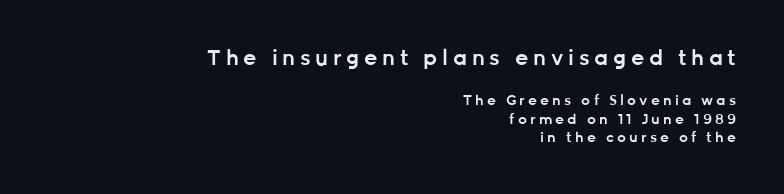
{"italic": "no", "bold": "semi", "underline": "no", "align": "right", "line_spacing": "normal", "line_spacing_ratio": 1.34, "letter_spacing": "wide", "letter_spacing_em": 0.22, "larger_block": "first", "size_ratio": 1.5, "glyph_px": 21}
